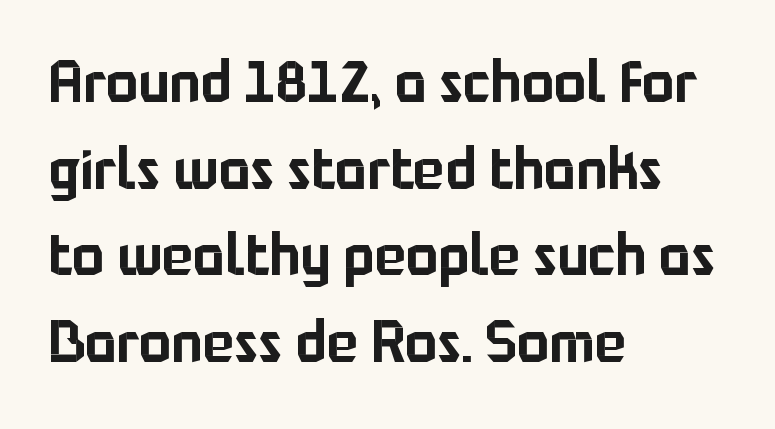
Q: Is the text italic (slanted)? A: No, it is upright.
Q: Is the typeface a serif or a sans-serif typeface? A: Sans-serif.
Q: Is the text underlined? A: No.
Q: How is the paragraph aligned? A: Left-aligned.
Q: Is the spacing between letters normal or unusually wide? A: Normal.
Q: Is the spacing between lines tight, normal or loose? A: Normal.
Q: Width (condensed, normal, or wide)? A: Normal.
Q: Stroke contrast? A: Low.
Q: x-height? A: Medium.
Q: Monospaced? A: No.
